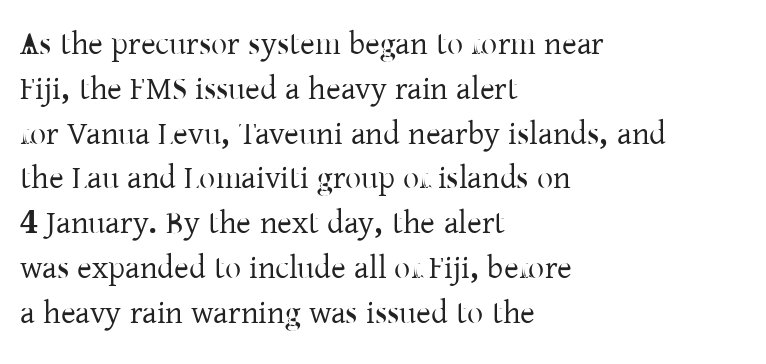
Q: Is the text italic (slanted)? A: No, it is upright.
Q: Is the typeface a serif or a sans-serif typeface? A: Serif.
Q: Is the text underlined? A: No.
Q: How is the paragraph aligned? A: Left-aligned.
Q: Is the spacing between letters normal or unusually wide? A: Normal.
Q: Is the spacing between lines tight, normal or loose? A: Normal.
Q: Width (condensed, normal, or wide)? A: Normal.
Q: Stroke contrast? A: Low.
Q: x-height? A: Medium.
Q: Monospaced? A: No.
